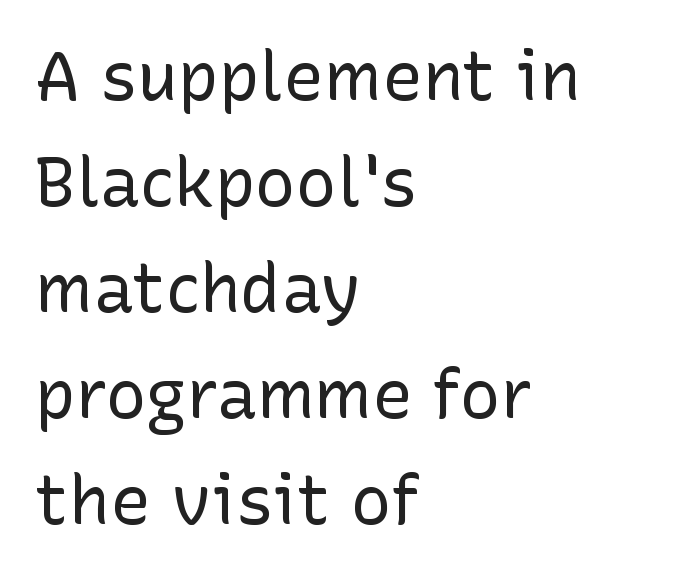
The tracking reads as untouched default to a designer's eye. Do the characters align in a grid? No, the font is proportional. Notice how the stems are strictly vertical — no italics here. Ink coverage per letter is moderate at most.
